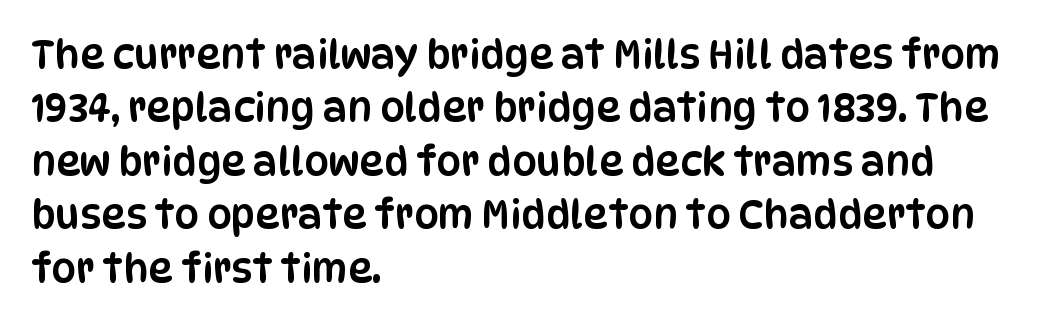
The type family on display is of the sans-serif kind. Nobody touched the tracking dial on this one. If you drew a ruler down the left edge, every line would touch it. No word sits above an underline. The letters advance in unequal steps, a hallmark of proportional type. This block has exactly the height ordinary leading produces.
